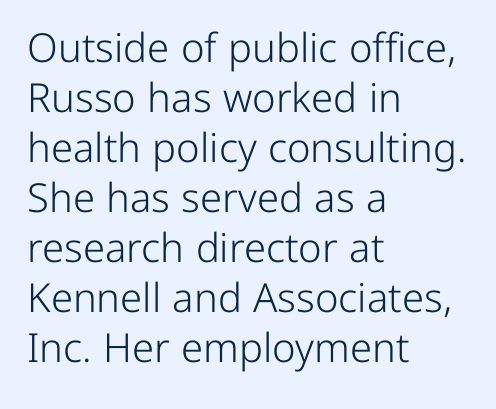
No letter is thick-stroked: the sample isn't bold. A clean baseline with only descenders dipping below it. A normal amount of white space separates one row of letters from the next. Leftover space on each line is placed entirely after the last word. There is no visible air inserted between adjacent glyphs. Ordinary non-slanted type is in use.
